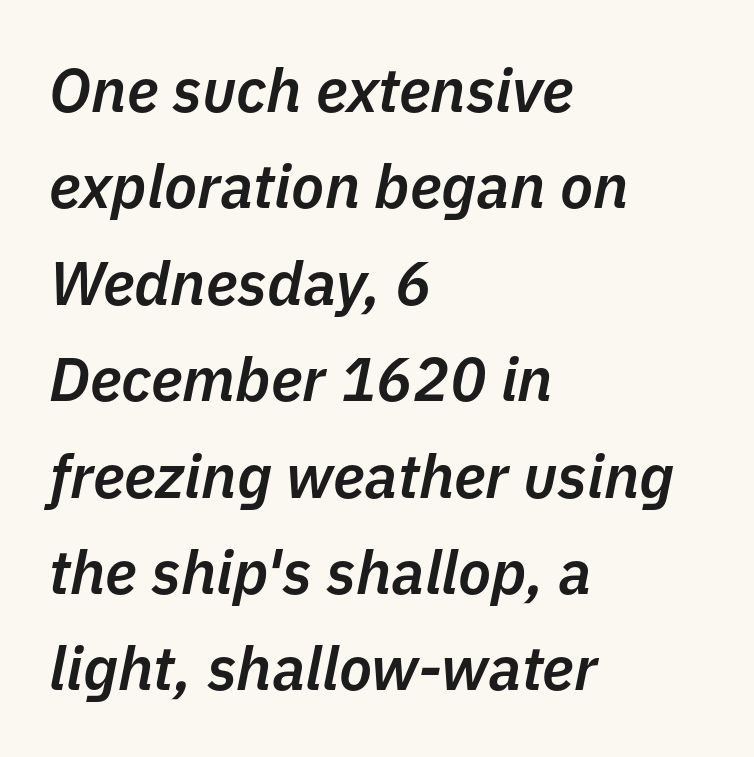
Q: Is the text bold? A: Semi-bold.
Q: Is the text italic (slanted)? A: Yes, it leans right by about 11 degrees.
Q: Is the text underlined? A: No.
Q: How is the paragraph aligned? A: Left-aligned.
Q: Is the spacing between letters normal or unusually wide? A: Normal.
Q: Is the spacing between lines tight, normal or loose? A: Normal.
Q: Width (condensed, normal, or wide)? A: Normal.
Q: Stroke contrast? A: Low.
Q: x-height? A: Medium.
Q: Monospaced? A: No.
